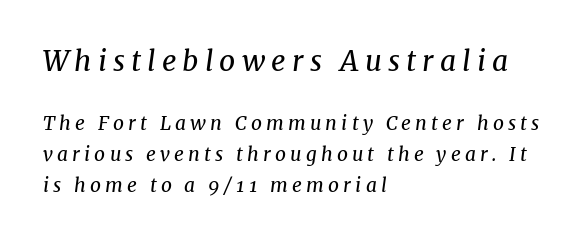
Nobody drew a line under any word here. The lettering tilts uniformly, giving the passage an italic look. Short and long lines alike share a common starting point at left. The letters look calm and open, with moderate or lighter stems. The lines sit at an ordinary, default distance from one another. The face used here is proportionally spaced, like ordinary book or web type.
